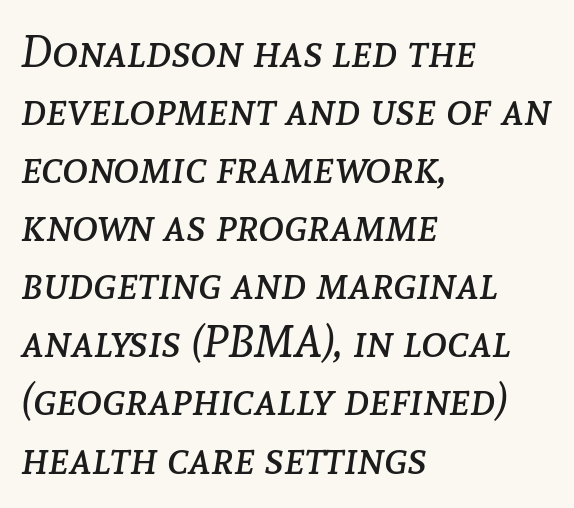
The image shows 44 px regular-weight type, italic (leaning right); set left-aligned, normal line spacing (1.32x), normal letter spacing, not underlined; low stroke contrast and a medium x-height.
